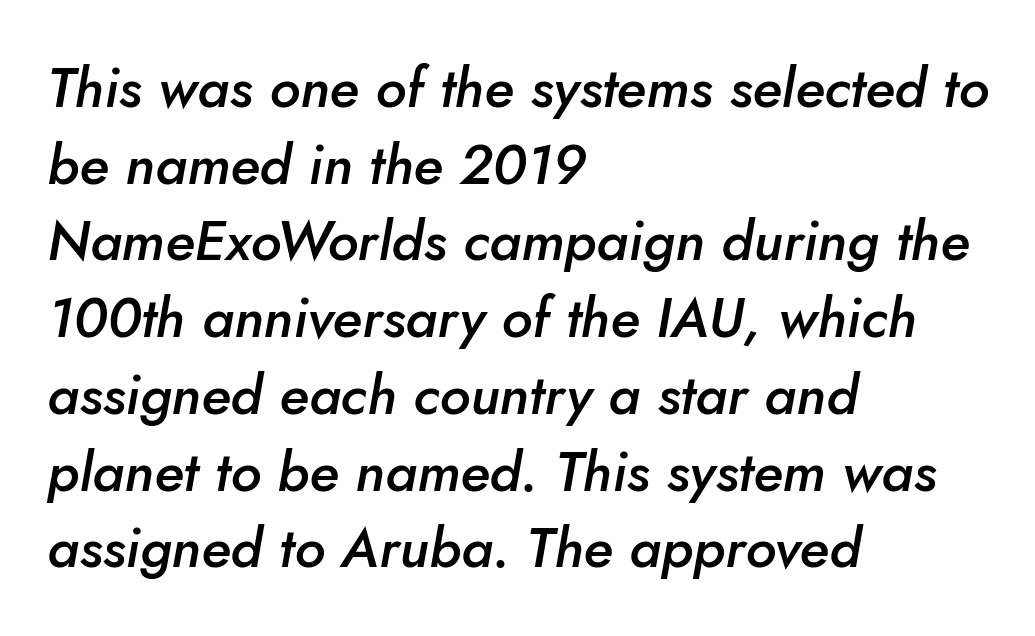
{"italic": "yes", "lean": "right", "slant_degrees": 5, "bold": "semi", "weight": "semibold", "width": "normal", "stroke_contrast": "low", "x_height": "small", "monospaced": "no", "underline": "no", "align": "left", "line_spacing": "normal", "line_spacing_ratio": 1.37, "letter_spacing": "normal", "letter_spacing_em": 0.0, "glyph_px": 56}
